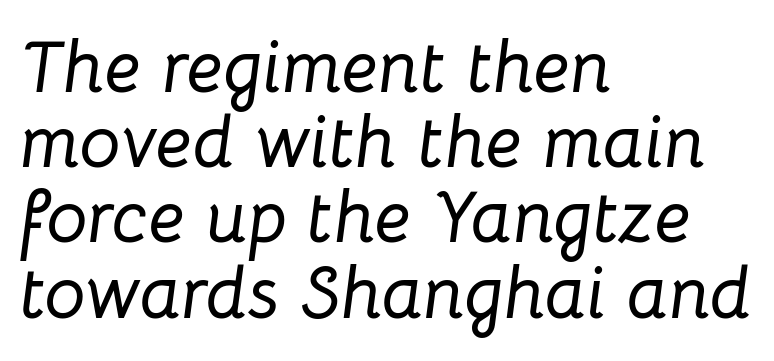
Q: Is the text italic (slanted)? A: Yes, it leans right by about 8 degrees.
Q: Is the text underlined? A: No.
Q: How is the paragraph aligned? A: Left-aligned.
Q: Is the spacing between letters normal or unusually wide? A: Normal.
Q: Is the spacing between lines tight, normal or loose? A: Tight.
Q: Width (condensed, normal, or wide)? A: Normal.
Q: Stroke contrast? A: Low.
Q: x-height? A: Medium.
Q: Monospaced? A: No.
